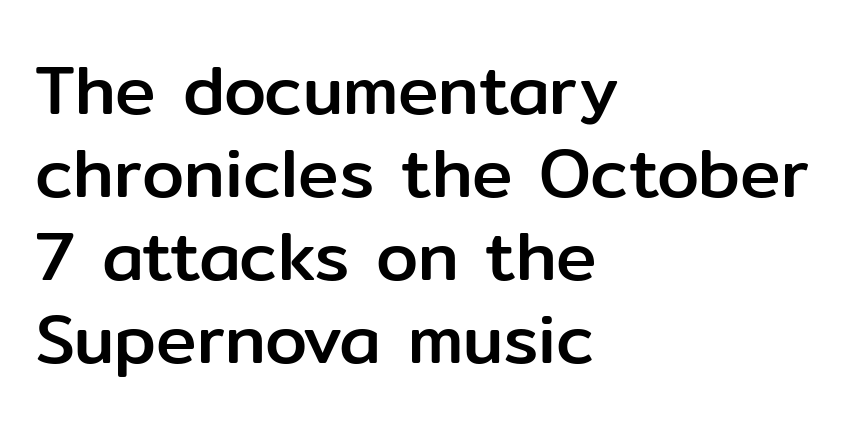
Q: Is the text italic (slanted)? A: No, it is upright.
Q: Is the typeface a serif or a sans-serif typeface? A: Sans-serif.
Q: Is the text underlined? A: No.
Q: How is the paragraph aligned? A: Left-aligned.
Q: Is the spacing between letters normal or unusually wide? A: Normal.
Q: Width (condensed, normal, or wide)? A: Normal.
Q: Stroke contrast? A: Low.
Q: x-height? A: Medium.
Q: Monospaced? A: No.
